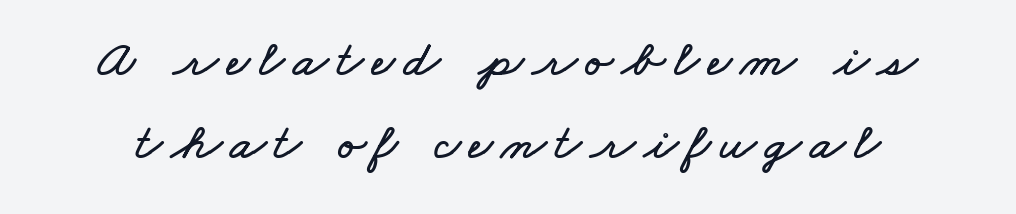
Just letters on the line, the space beneath them empty. If you measured baseline to baseline, you'd find a middling distance. Here the designer chose a conventional face with non-uniform glyph widths.
